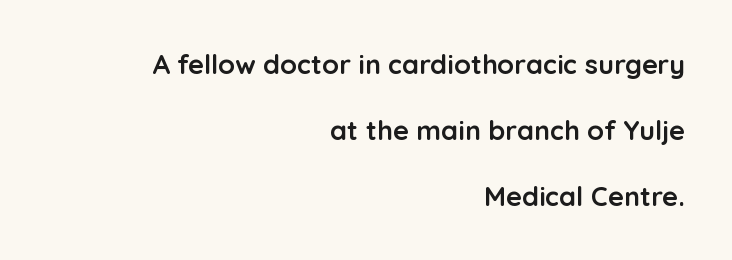
The image shows 27 px bold type, upright; set right-aligned, loose line spacing (2.44x), normal letter spacing, not underlined.
